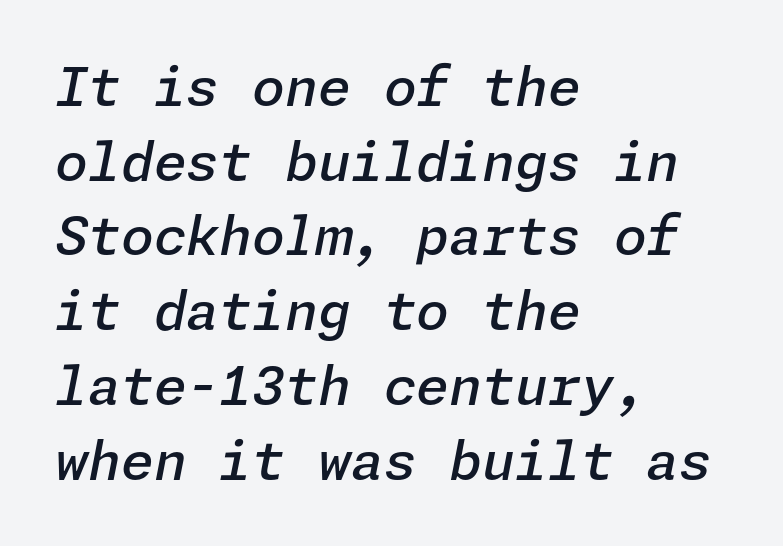
{"italic": "yes", "lean": "right", "slant_degrees": 11, "bold": "semi", "weight": "semibold", "width": "normal", "stroke_contrast": "low", "x_height": "medium", "underline": "no", "align": "left", "line_spacing": "normal", "line_spacing_ratio": 1.41, "letter_spacing": "normal", "letter_spacing_em": 0.0, "glyph_px": 53}
